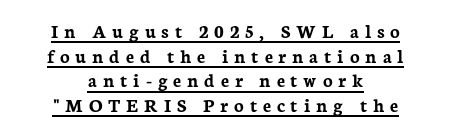
Q: Is the text bold? A: Yes.
Q: Is the text italic (slanted)? A: No, it is upright.
Q: Is the text underlined? A: Yes.
Q: How is the paragraph aligned? A: Centered.
Q: Is the spacing between letters normal or unusually wide? A: Unusually wide.
